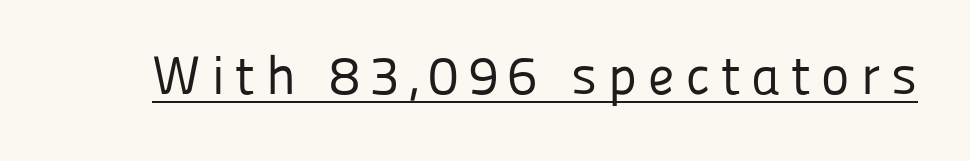
The image shows 54 px regular-weight sans-serif type, upright; set unusually wide letter spacing (+0.2 em), underlined; low stroke contrast and a medium x-height.
